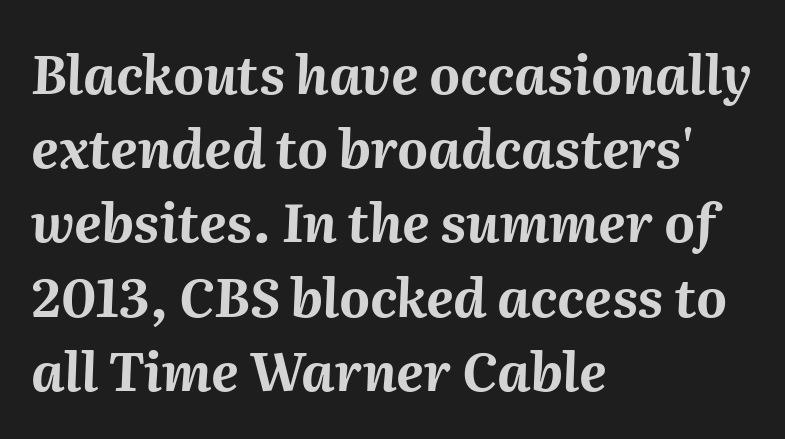
Q: Is the text bold? A: Yes.
Q: Is the text italic (slanted)? A: Yes, it leans right by about 2 degrees.
Q: Is the text underlined? A: No.
Q: How is the paragraph aligned? A: Left-aligned.
Q: Is the spacing between letters normal or unusually wide? A: Normal.
Q: Is the spacing between lines tight, normal or loose? A: Normal.
Q: Width (condensed, normal, or wide)? A: Normal.
Q: Stroke contrast? A: Medium.
Q: x-height? A: Medium.
Q: Monospaced? A: No.
